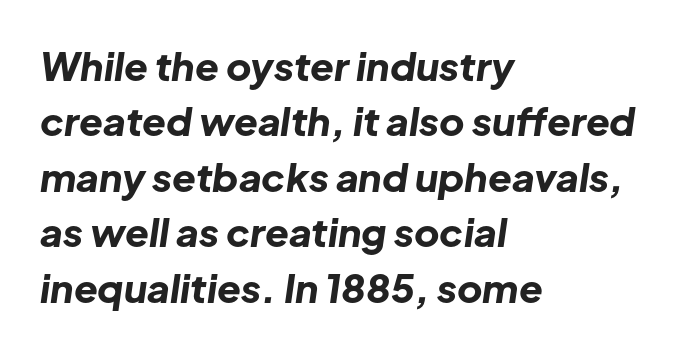
A typesetter would call this proportional, since set widths differ per character. Does the lettering tilt? It does — this is italic. Does extra space separate the letters? No, they use regular spacing. Typesetter's note: full bold, strokes at maximum text heaviness.
